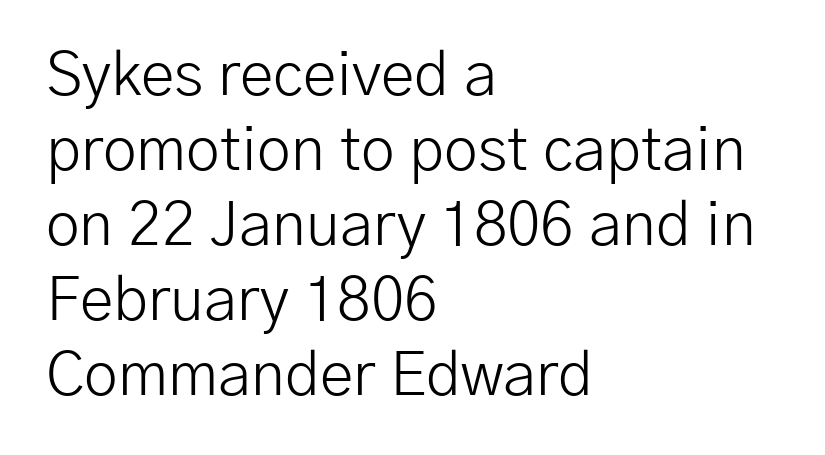
{"serif": "no", "italic": "no", "bold": "no", "weight": "light", "width": "normal", "stroke_contrast": "low", "x_height": "medium", "monospaced": "no", "underline": "no", "align": "left", "line_spacing_ratio": 1.23, "letter_spacing": "normal", "letter_spacing_em": 0.0, "glyph_px": 61}
